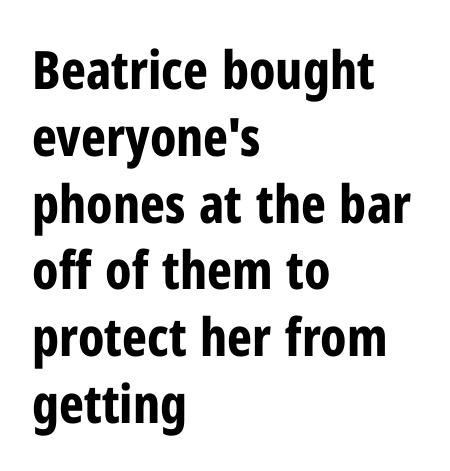
Are there feet on the stems? There aren't — it's a sans. Horizontally, the lines are justified to the leading edge only. Posture: upright roman. The face used here is proportionally spaced, like ordinary book or web type. Short note: letters normally spaced.
